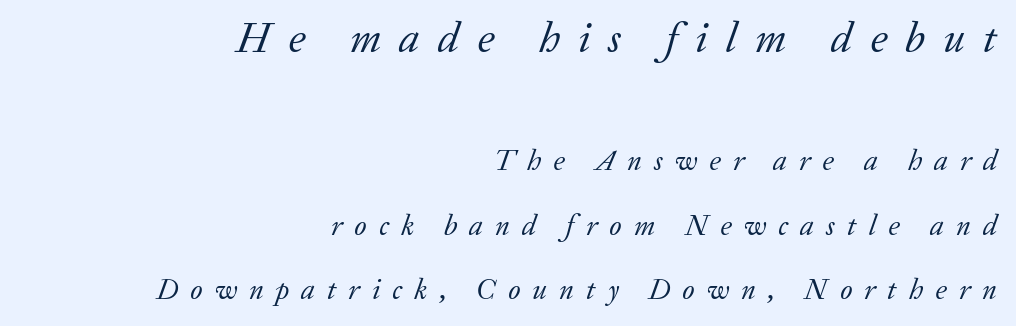
The image shows 43 px regular-weight serif type, italic (leaning right); set right-aligned, loose line spacing (2.21x), unusually wide letter spacing (+0.42 em), not underlined; the first (top) block is 1.48x larger; low stroke contrast and a medium x-height.
